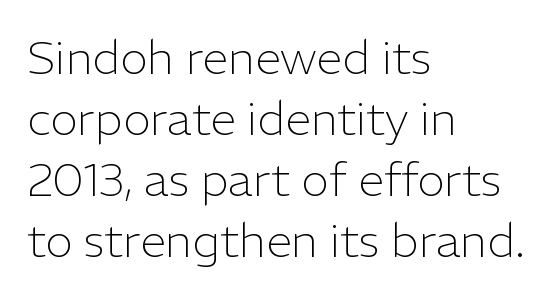
Q: Is the text bold? A: No.
Q: Is the text italic (slanted)? A: No, it is upright.
Q: Is the typeface a serif or a sans-serif typeface? A: Sans-serif.
Q: Is the text underlined? A: No.
Q: How is the paragraph aligned? A: Left-aligned.
Q: Is the spacing between letters normal or unusually wide? A: Normal.
Q: Is the spacing between lines tight, normal or loose? A: Normal.
Q: Width (condensed, normal, or wide)? A: Normal.
Q: Stroke contrast? A: Low.
Q: x-height? A: Medium.
Q: Monospaced? A: No.
